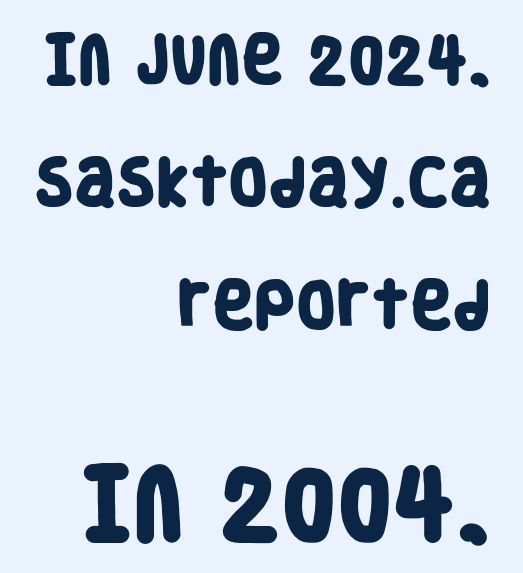
Think of a printed novel: that variable character pitch is what you see here. The passage shown is emphatically bold. Typesetter's note — lower block bumped up in size, upper block left smaller. Line spacing here is loose. Look at the bottom of the vertical strokes: they stop flat, with no serifs.
